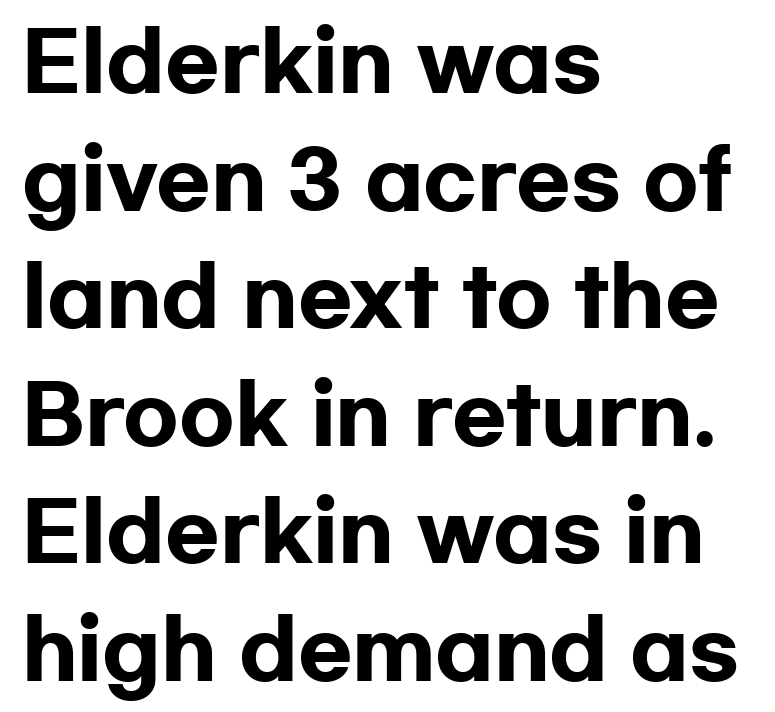
The image shows 80 px heavy, wide sans-serif type, upright; set left-aligned, normal line spacing (1.47x), normal letter spacing, not underlined; low stroke contrast and a medium x-height.
